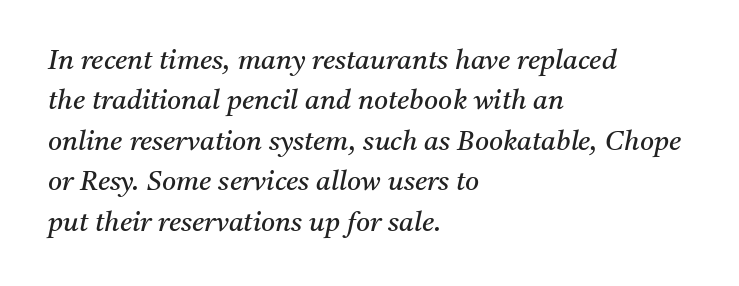
The image shows 27 px text type, italic (leaning right); set left-aligned, normal line spacing (1.5x), normal letter spacing, not underlined.
